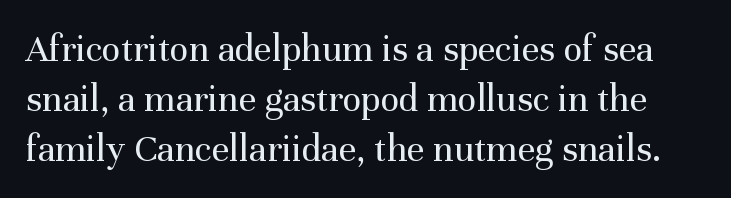
The rendering uses natural spacing where letterforms have individual widths. The line-height multiplier appears to be the usual default. The text was rendered using a seriffed face with decorative stroke endings. The weight would be labelled regular, book, light, or lighter still. How are the letters spaced? Ordinarily, with no added tracking.
